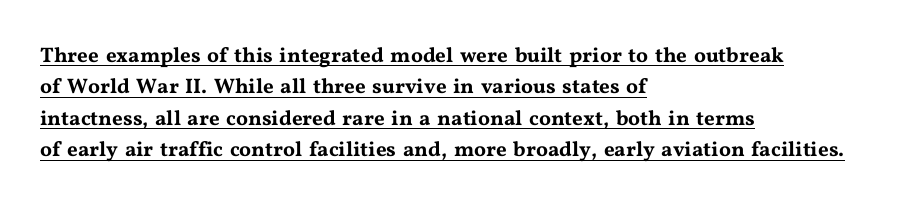
The image shows 21 px text type, upright; set left-aligned, normal line spacing (1.5x), normal letter spacing, underlined.
